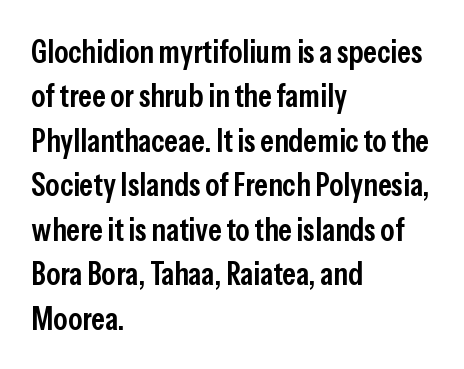
Any mark beneath the type? The region is blank. To sum up the face: it is a sans, with no serifs. The compositor pushed each line to the left boundary. Spacing between characters is what you'd get straight out of the box. Regarding leading, the lines here are spaced in the standard way.
